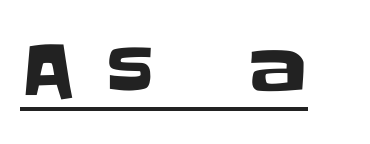
Q: Is the text italic (slanted)? A: No, it is upright.
Q: Is the typeface a serif or a sans-serif typeface? A: Sans-serif.
Q: Is the text underlined? A: Yes.
Q: Is the spacing between letters normal or unusually wide? A: Unusually wide.
Q: Width (condensed, normal, or wide)? A: Normal.
Q: Stroke contrast? A: Low.
Q: x-height? A: Large.
Q: Monospaced? A: No.
